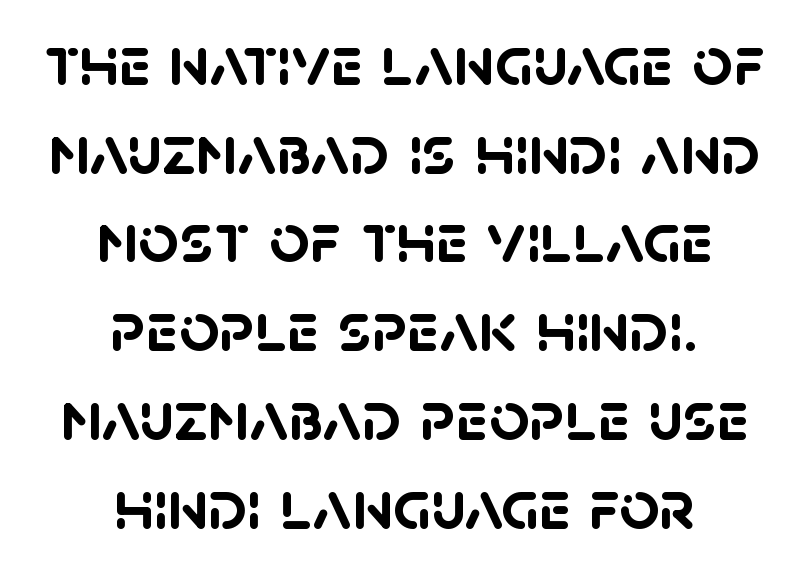
The passage shown is typed in a proportional face where columns would drift. Look at the bottom of the vertical strokes: they stop flat, with no serifs. Notice how the passage keeps no hard edge, just a central spine. Letters rest on an invisible, unmarked baseline. Caption: bold face, heavy strokes.
